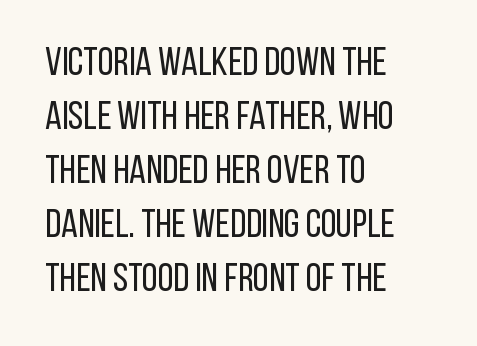
{"serif": "no", "italic": "no", "bold": "no", "weight": "regular", "width": "condensed", "stroke_contrast": "low", "x_height": "large", "monospaced": "no", "underline": "no", "align": "left", "line_spacing": "normal", "line_spacing_ratio": 1.35, "letter_spacing": "normal", "letter_spacing_em": 0.0, "glyph_px": 40}
